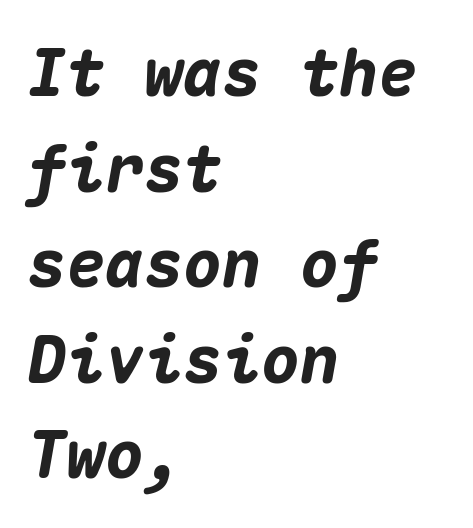
This sample has the even, mechanical cadence of fixed-width lettering. Regarding leading, the lines here are spaced in the standard way. This is oblique type, the kind used for emphasis or titles. The paragraph shown leans on its left margin. Heavy, bold letterforms. Rule under the text: the space is simply empty.
